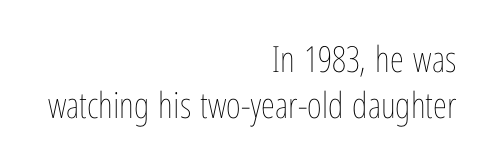
Q: Is the text bold? A: No.
Q: Is the text italic (slanted)? A: No, it is upright.
Q: Is the text underlined? A: No.
Q: How is the paragraph aligned? A: Right-aligned.
Q: Is the spacing between letters normal or unusually wide? A: Normal.
Q: Is the spacing between lines tight, normal or loose? A: Normal.
Q: Width (condensed, normal, or wide)? A: Condensed.
Q: Stroke contrast? A: Low.
Q: x-height? A: Medium.
Q: Monospaced? A: No.
